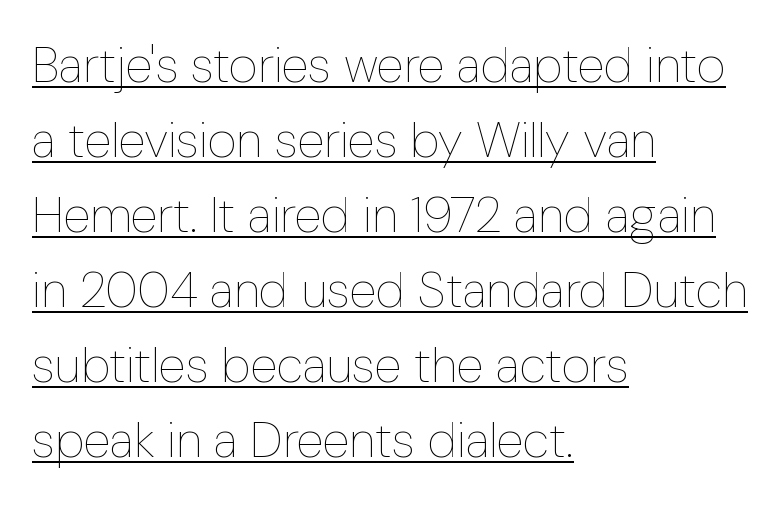
Q: Is the text bold? A: No.
Q: Is the text italic (slanted)? A: No, it is upright.
Q: Is the text underlined? A: Yes.
Q: How is the paragraph aligned? A: Left-aligned.
Q: Is the spacing between letters normal or unusually wide? A: Normal.
Q: Is the spacing between lines tight, normal or loose? A: Normal.
Q: Width (condensed, normal, or wide)? A: Condensed.
Q: Stroke contrast? A: Low.
Q: x-height? A: Medium.
Q: Monospaced? A: No.
